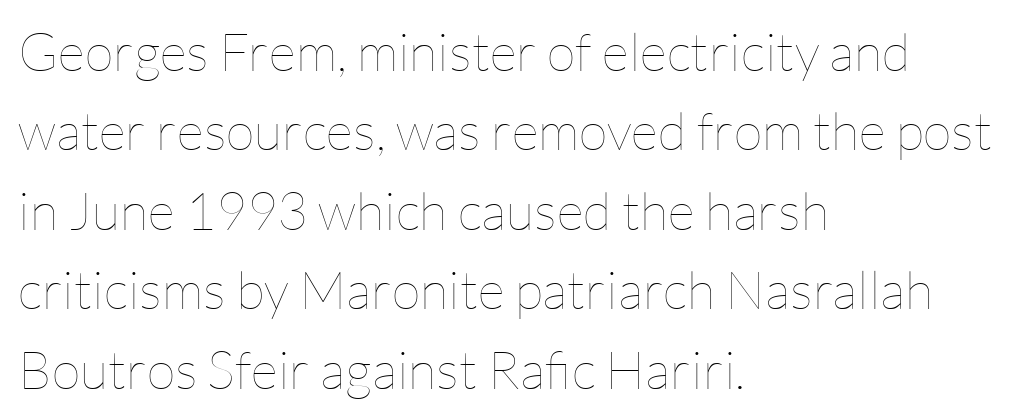
Q: Is the text bold? A: No.
Q: Is the text italic (slanted)? A: No, it is upright.
Q: Is the text underlined? A: No.
Q: How is the paragraph aligned? A: Left-aligned.
Q: Is the spacing between letters normal or unusually wide? A: Normal.
Q: Is the spacing between lines tight, normal or loose? A: Normal.
Q: Width (condensed, normal, or wide)? A: Normal.
Q: Stroke contrast? A: Low.
Q: x-height? A: Medium.
Q: Monospaced? A: No.
